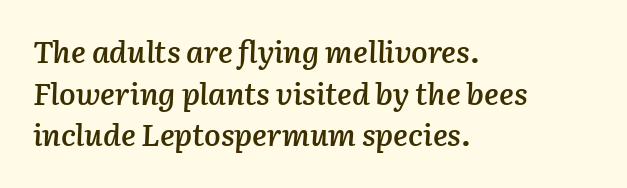
Q: Is the text bold? A: Semi-bold.
Q: Is the text italic (slanted)? A: Yes, it leans right by about 3 degrees.
Q: Is the text underlined? A: No.
Q: How is the paragraph aligned? A: Left-aligned.
Q: Is the spacing between letters normal or unusually wide? A: Normal.
Q: Is the spacing between lines tight, normal or loose? A: Normal.
Q: Width (condensed, normal, or wide)? A: Normal.
Q: Stroke contrast? A: Low.
Q: x-height? A: Medium.
Q: Monospaced? A: No.
